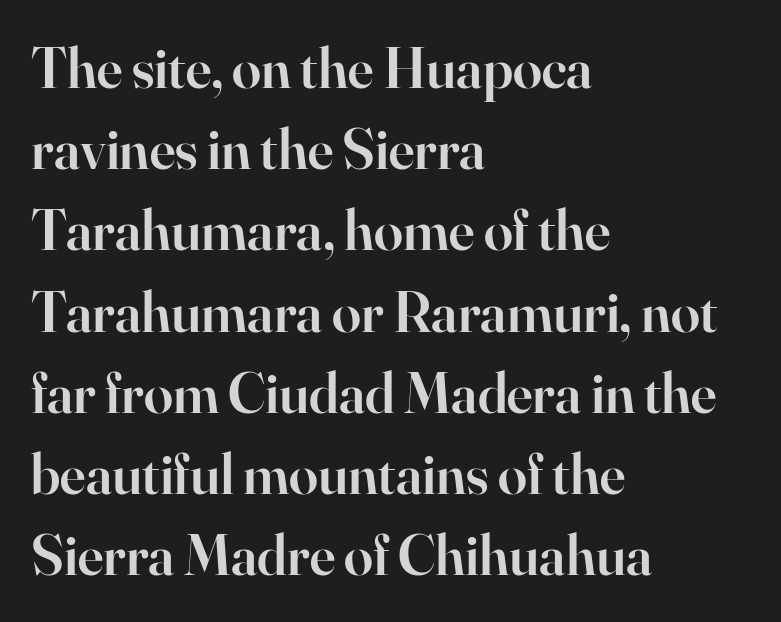
Q: Is the text bold? A: Semi-bold.
Q: Is the text italic (slanted)? A: No, it is upright.
Q: Is the typeface a serif or a sans-serif typeface? A: Serif.
Q: Is the text underlined? A: No.
Q: How is the paragraph aligned? A: Left-aligned.
Q: Is the spacing between letters normal or unusually wide? A: Normal.
Q: Is the spacing between lines tight, normal or loose? A: Normal.
Q: Width (condensed, normal, or wide)? A: Normal.
Q: Stroke contrast? A: High.
Q: x-height? A: Small.
Q: Monospaced? A: No.
